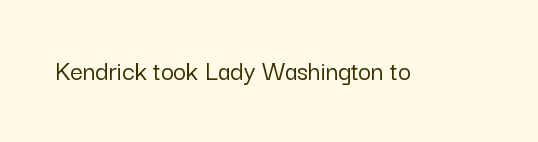
Tracking here is standard; glyphs follow each other at the usual distance. You can tell it's not italic because the verticals are truly vertical. Typographically, this falls in the sans-serif category. The letters advance in unequal steps, a hallmark of proportional type. No word sits above an underline.
